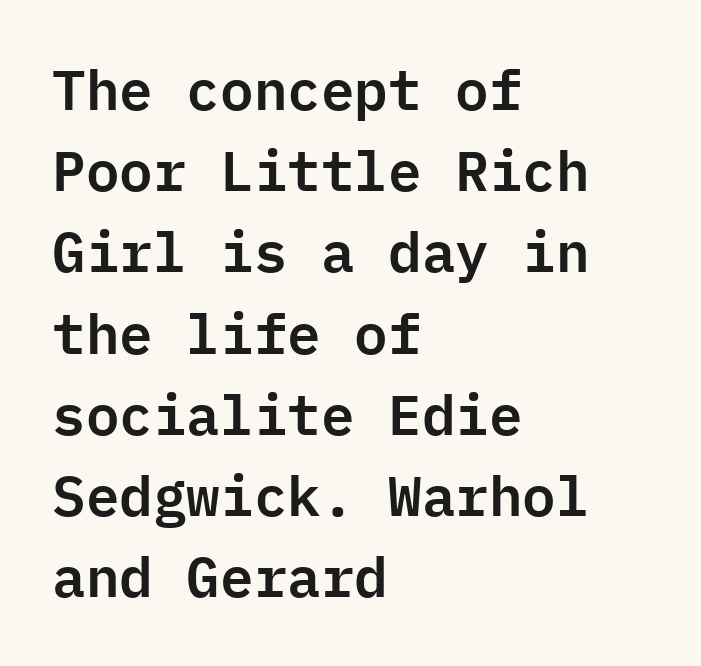
{"serif": "no", "italic": "no", "width": "normal", "stroke_contrast": "low", "x_height": "medium", "monospaced": "yes", "underline": "no", "align": "left", "line_spacing": "normal", "line_spacing_ratio": 1.45, "letter_spacing": "normal", "letter_spacing_em": 0.0, "glyph_px": 56}
